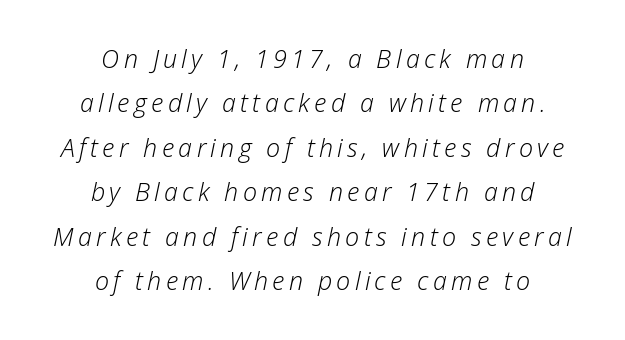
Q: Is the text bold? A: No.
Q: Is the text italic (slanted)? A: Yes, it leans right by about 12 degrees.
Q: Is the text underlined? A: No.
Q: How is the paragraph aligned? A: Centered.
